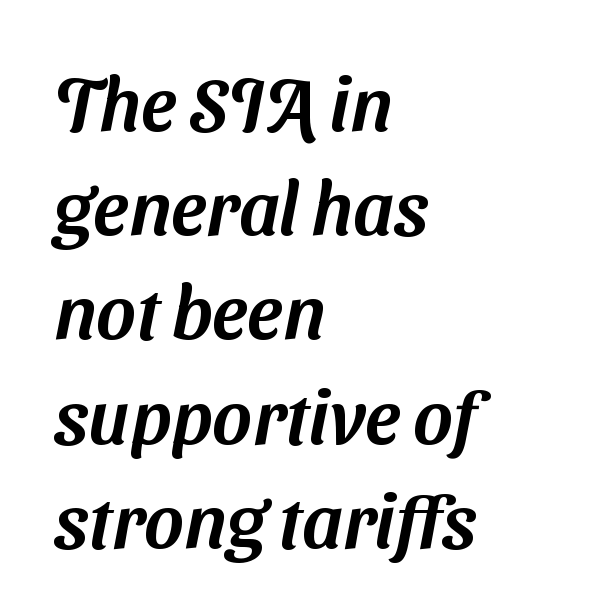
The words here are not underlined. Each letter's strokes conclude bluntly, with no projecting serifs. Look at the tracking — it's just the regular setting, nothing added. Line starts are locked; line ends wander. The face used here is proportionally spaced, like ordinary book or web type.
